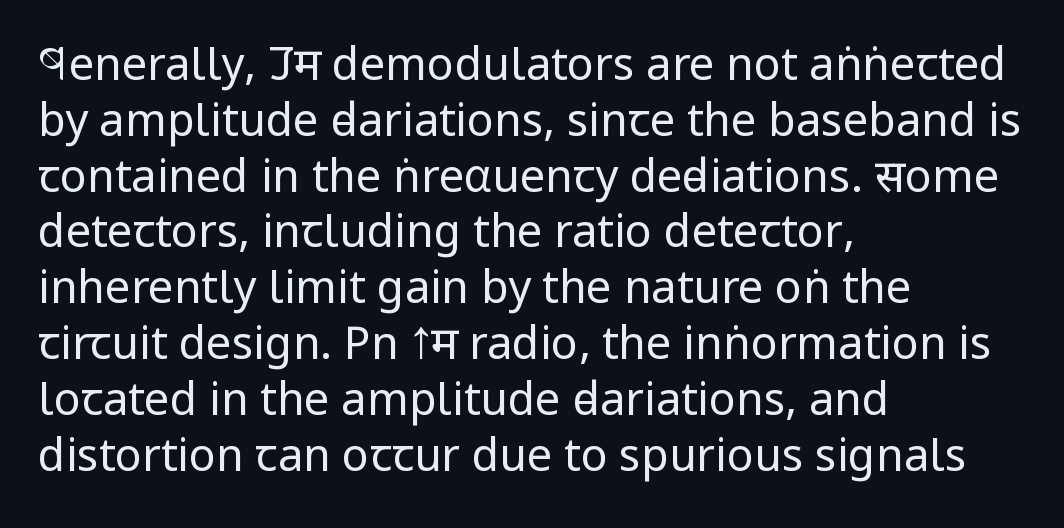
The tracking reads as untouched default to a designer's eye. This rendering employs a face without finishing strokes, i.e., a sans-serif. Do the letters lean? They stand straight. Each letter keeps its own natural width here, so spacing adapts to shape. Counters stay open thanks to moderate or lighter strokes.
